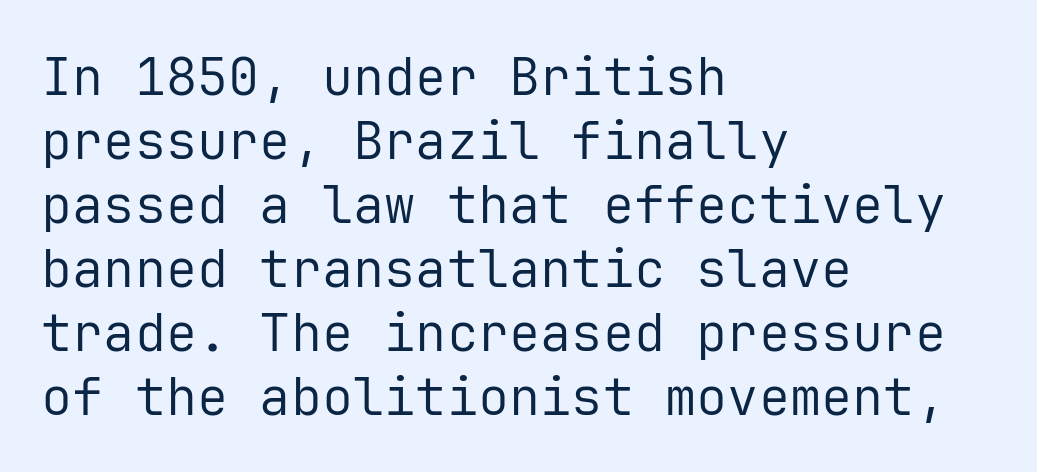
{"serif": "no", "italic": "no", "bold": "no", "weight": "regular", "width": "normal", "stroke_contrast": "low", "x_height": "medium", "monospaced": "yes", "underline": "no", "align": "left", "line_spacing_ratio": 1.23, "letter_spacing": "normal", "letter_spacing_em": 0.0, "glyph_px": 52}
